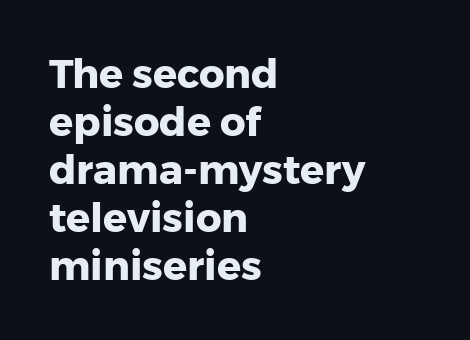
{"serif": "no", "italic": "no", "bold": "yes", "weight": "heavy", "width": "normal", "stroke_contrast": "low", "x_height": "medium", "monospaced": "no", "underline": "no", "align": "left", "line_spacing_ratio": 1.2, "letter_spacing": "normal", "letter_spacing_em": 0.0, "glyph_px": 40}
